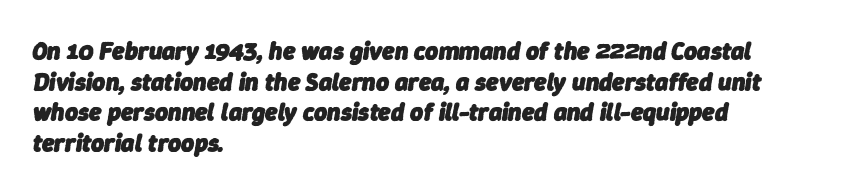
The image shows 25 px bold type, italic (leaning right); set left-aligned, line spacing 1.23x, normal letter spacing, not underlined.
